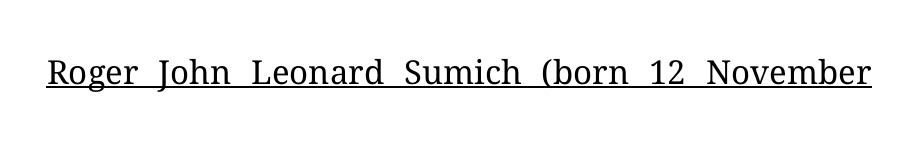
Q: Is the text bold? A: No.
Q: Is the text italic (slanted)? A: No, it is upright.
Q: Is the typeface a serif or a sans-serif typeface? A: Serif.
Q: Is the text underlined? A: Yes.
Q: Is the spacing between letters normal or unusually wide? A: Normal.
Q: Width (condensed, normal, or wide)? A: Normal.
Q: Stroke contrast? A: Medium.
Q: x-height? A: Medium.
Q: Monospaced? A: No.
